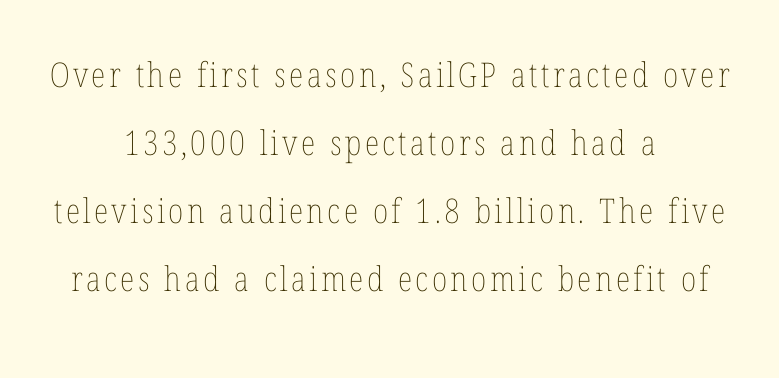
{"italic": "no", "bold": "no", "weight": "thin", "width": "condensed", "stroke_contrast": "low", "x_height": "medium", "monospaced": "no", "underline": "no", "align": "center", "line_spacing": "loose", "line_spacing_ratio": 2.0, "glyph_px": 34}
